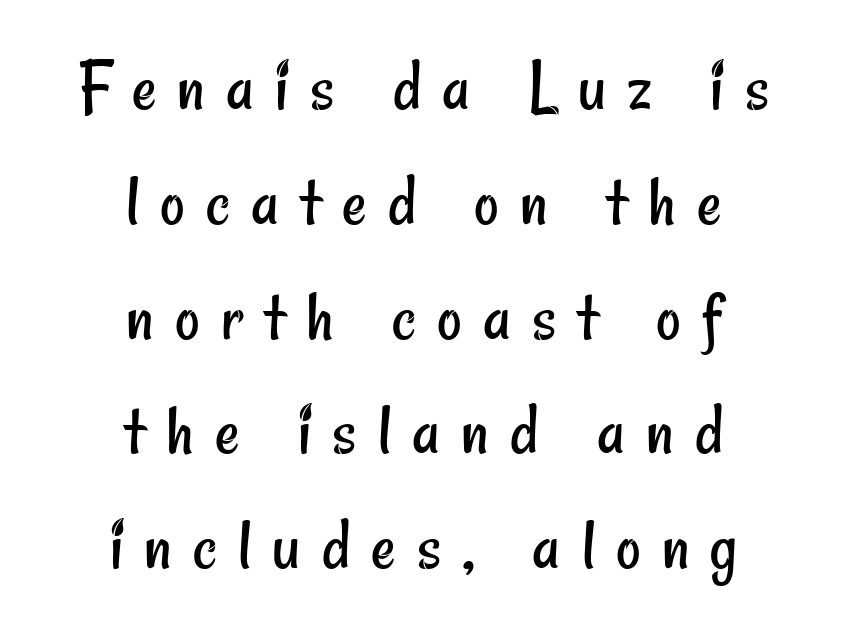
The gaps between neighbouring characters are conspicuously large. Reading down the block, each line starts at a different indent, mirrored at its end. Quick note: underline off. The rendering uses natural spacing where letterforms have individual widths.
